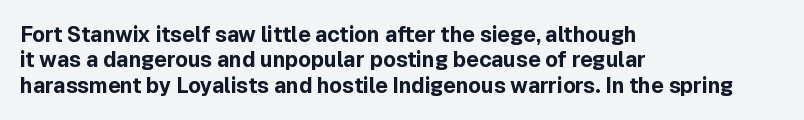
{"italic": "no", "bold": "yes", "underline": "no", "align": "left", "line_spacing_ratio": 1.21, "letter_spacing": "normal", "letter_spacing_em": 0.0, "glyph_px": 21}
